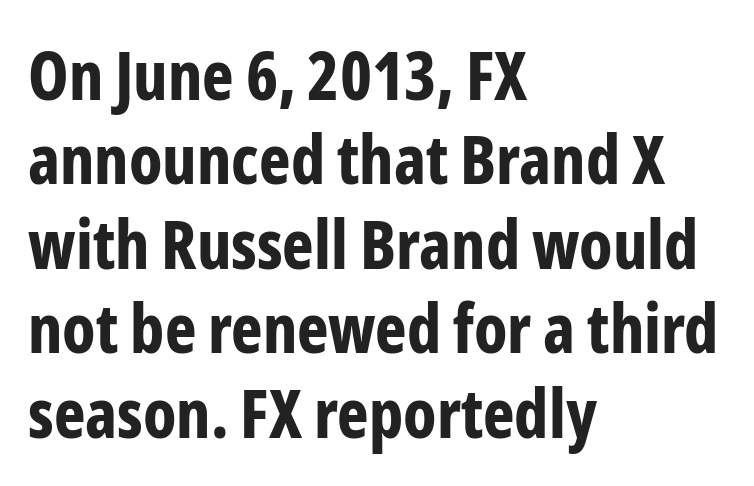
The image shows 67 px bold, condensed sans-serif type, upright; set left-aligned, normal line spacing (1.26x), normal letter spacing, not underlined; low stroke contrast and a medium x-height.
